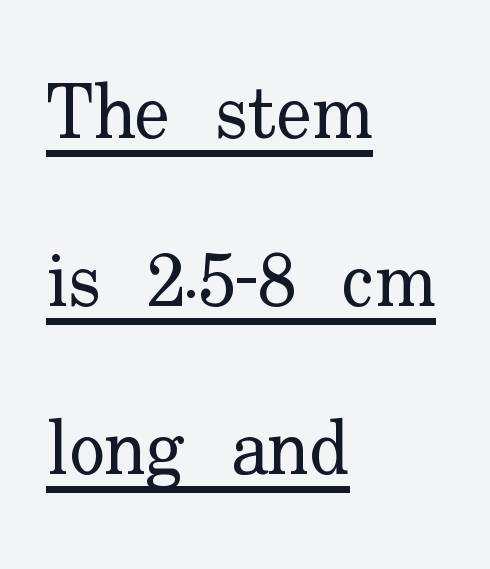
{"serif": "yes", "italic": "no", "bold": "no", "weight": "regular", "width": "normal", "stroke_contrast": "low", "x_height": "small", "monospaced": "no", "underline": "yes", "align": "left", "line_spacing": "loose", "line_spacing_ratio": 2.24, "letter_spacing": "normal", "letter_spacing_em": 0.0, "glyph_px": 75}
